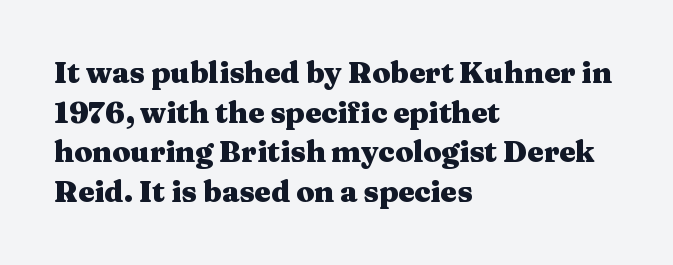
Q: Is the text bold? A: Yes.
Q: Is the text italic (slanted)? A: No, it is upright.
Q: Is the typeface a serif or a sans-serif typeface? A: Serif.
Q: Is the text underlined? A: No.
Q: How is the paragraph aligned? A: Left-aligned.
Q: Is the spacing between letters normal or unusually wide? A: Normal.
Q: Is the spacing between lines tight, normal or loose? A: Normal.
Q: Width (condensed, normal, or wide)? A: Wide.
Q: Stroke contrast? A: Medium.
Q: x-height? A: Medium.
Q: Monospaced? A: No.
